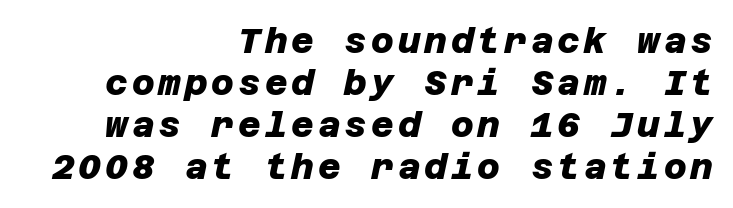
{"serif": "no", "bold": "yes", "weight": "heavy", "width": "normal", "stroke_contrast": "low", "x_height": "large", "underline": "no", "align": "right", "line_spacing_ratio": 1.2, "glyph_px": 35}
